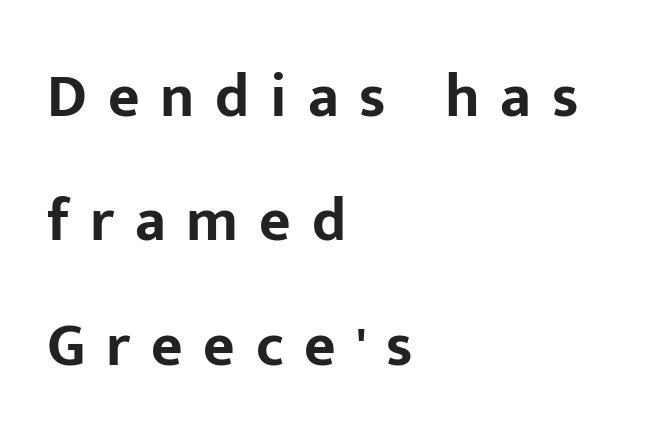
{"serif": "no", "italic": "no", "bold": "yes", "weight": "bold", "width": "normal", "stroke_contrast": "low", "x_height": "medium", "monospaced": "no", "underline": "no", "align": "left", "line_spacing": "loose", "line_spacing_ratio": 2.04, "letter_spacing": "wide", "letter_spacing_em": 0.34, "glyph_px": 61}
